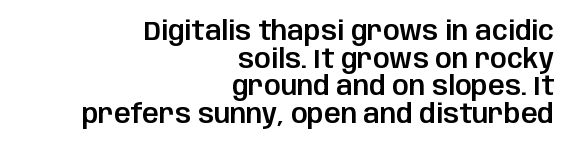
All the whitespace from short lines collects on the left. The designer dialed line spacing down below the default. The specimen reads as upright at a glance. Quick note: underline off. There is no visible air inserted between adjacent glyphs.
